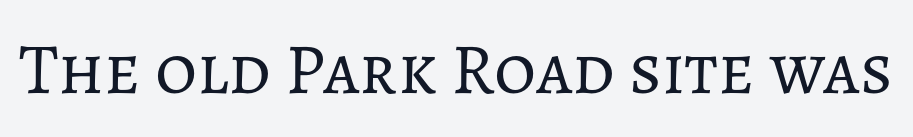
The image shows 72 px regular-weight type, upright; set normal letter spacing, not underlined; low stroke contrast and a medium x-height.
